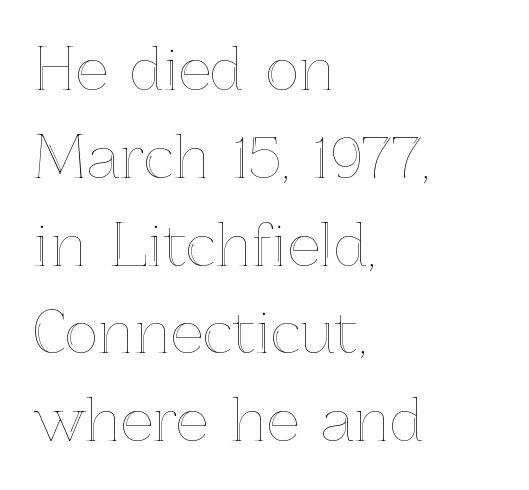
The image shows 57 px text type, upright; set left-aligned, normal line spacing (1.54x), normal letter spacing, not underlined; a medium x-height.
